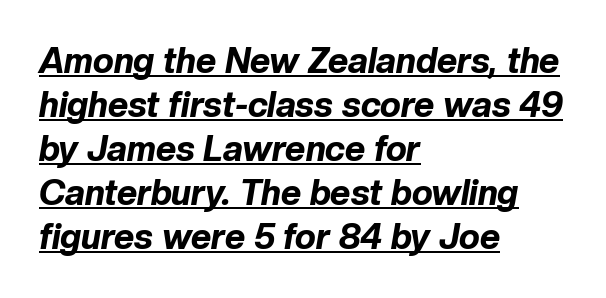
Q: Is the text bold? A: Yes.
Q: Is the text italic (slanted)? A: Yes, it leans right by about 10 degrees.
Q: Is the text underlined? A: Yes.
Q: How is the paragraph aligned? A: Left-aligned.
Q: Is the spacing between letters normal or unusually wide? A: Normal.
Q: Is the spacing between lines tight, normal or loose? A: Normal.
Q: Width (condensed, normal, or wide)? A: Normal.
Q: Stroke contrast? A: Low.
Q: x-height? A: Medium.
Q: Monospaced? A: No.
